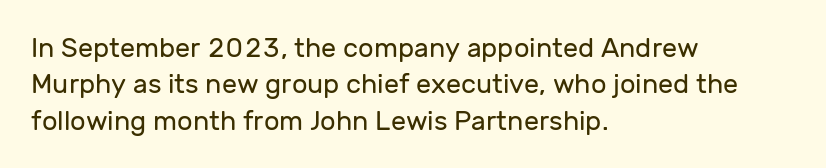
Q: Is the text bold? A: No.
Q: Is the text italic (slanted)? A: No, it is upright.
Q: Is the text underlined? A: No.
Q: How is the paragraph aligned? A: Left-aligned.
Q: Is the spacing between letters normal or unusually wide? A: Normal.
Q: Is the spacing between lines tight, normal or loose? A: Normal.
